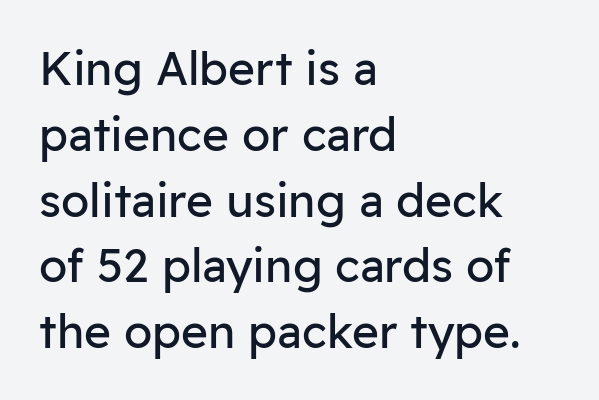
The image shows 46 px regular-weight sans-serif type, upright; set left-aligned, normal line spacing (1.43x), normal letter spacing, not underlined; low stroke contrast and a medium x-height.
